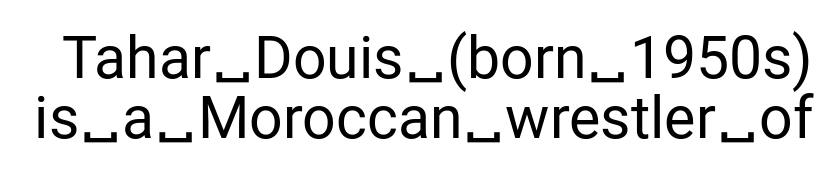
The image shows 59 px regular-weight sans-serif type, upright; set tight line spacing (1.02x), normal letter spacing, not underlined; low stroke contrast and a medium x-height.
